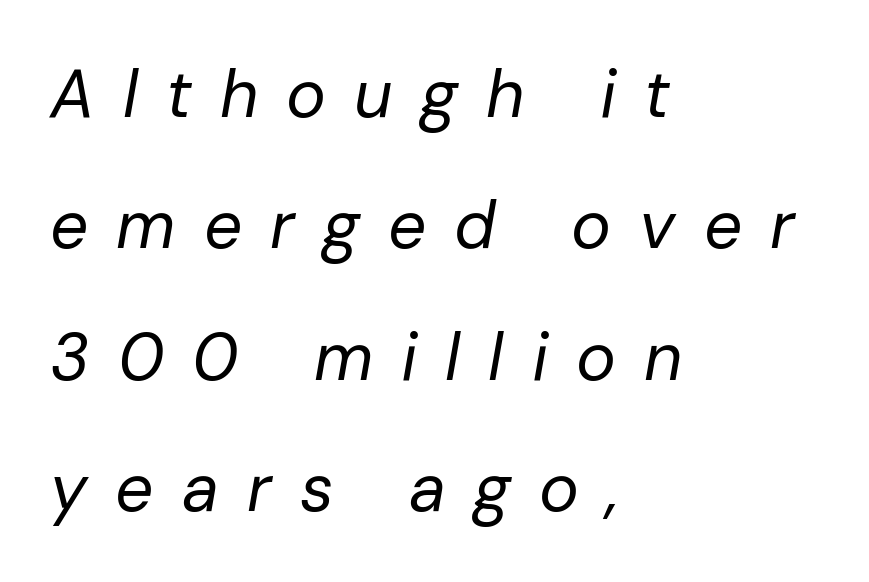
The rendering uses natural spacing where letterforms have individual widths. Tall strokes in this sample are angled rather than plumb. Casual observation: everything's shoved over to the left. This rendering widens character spacing well past its baseline value. The font is comparable to plain body text, perhaps lighter.
